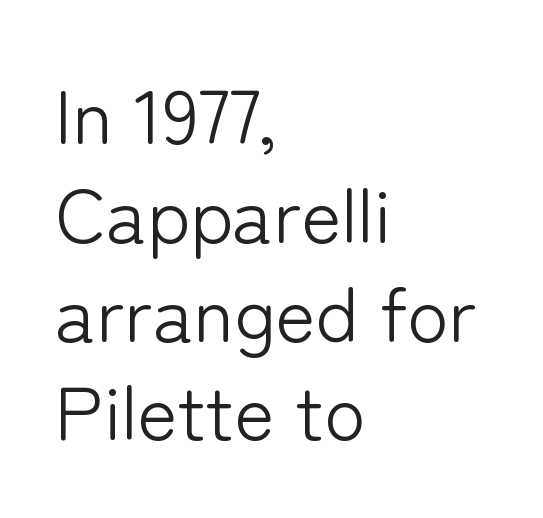
{"serif": "no", "italic": "no", "bold": "no", "weight": "light", "width": "normal", "stroke_contrast": "low", "x_height": "medium", "monospaced": "no", "underline": "no", "align": "left", "line_spacing": "normal", "line_spacing_ratio": 1.3, "letter_spacing": "normal", "letter_spacing_em": 0.0, "glyph_px": 76}
